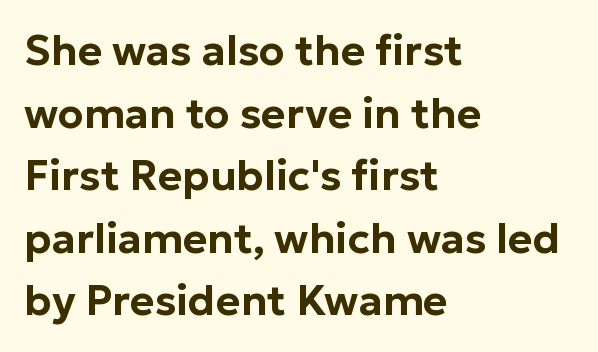
The image shows 42 px sans-serif type, upright; set left-aligned, normal line spacing (1.49x), normal letter spacing, not underlined; low stroke contrast and a medium x-height.
